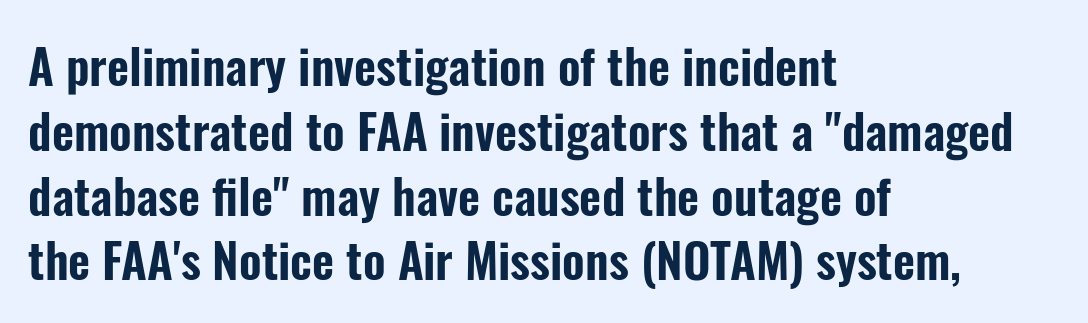
The image shows 48 px condensed sans-serif type, upright; set left-aligned, normal line spacing (1.35x), normal letter spacing, not underlined; low stroke contrast and a medium x-height.
